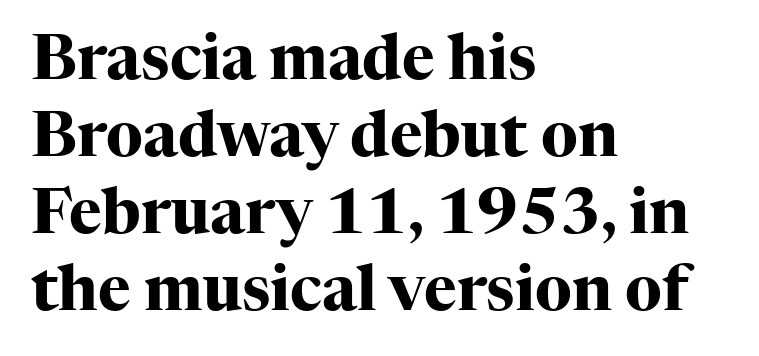
Observe the ordinary spacing: letters are neighbours, not strangers. These lines are rendered in a variable-pitch font. Do the letters lean? They stand straight. A full-strength bold gives these letters their thick strokes.
